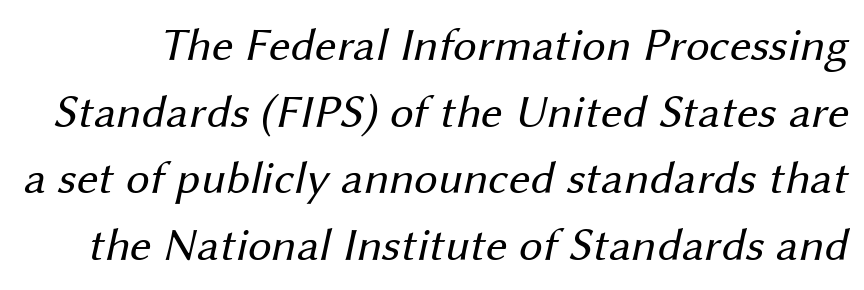
Q: Is the text bold? A: No.
Q: Is the typeface a serif or a sans-serif typeface? A: Sans-serif.
Q: Is the text underlined? A: No.
Q: Is the spacing between letters normal or unusually wide? A: Normal.
Q: Is the spacing between lines tight, normal or loose? A: Normal.
Q: Width (condensed, normal, or wide)? A: Normal.
Q: Stroke contrast? A: Medium.
Q: x-height? A: Medium.
Q: Monospaced? A: No.
